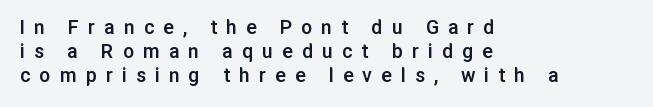
The image shows 22 px text type, upright; set left-aligned, tight line spacing (1.08x), unusually wide letter spacing (+0.41 em), not underlined.
